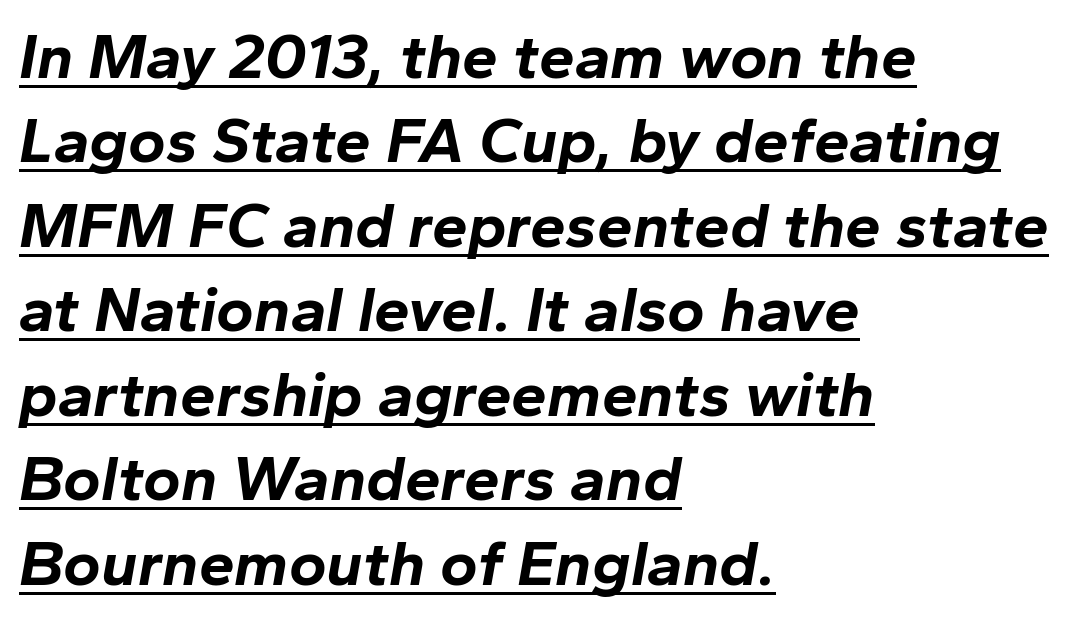
{"italic": "yes", "lean": "right", "slant_degrees": 10, "bold": "yes", "weight": "bold", "width": "normal", "stroke_contrast": "low", "x_height": "medium", "monospaced": "no", "underline": "yes", "align": "left", "line_spacing": "normal", "line_spacing_ratio": 1.32, "letter_spacing": "normal", "letter_spacing_em": 0.0, "glyph_px": 64}
